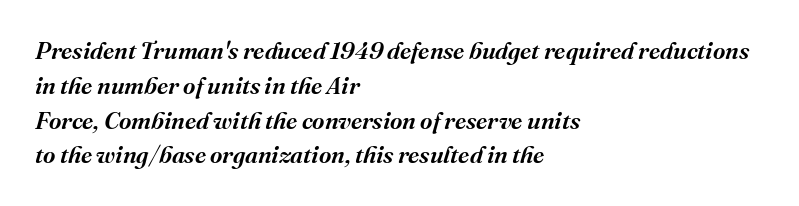
Interline gaps are of average width in this sample. You can tell it's italic because the verticals aren't actually vertical. Nobody touched the tracking dial on this one. This rendering features lettering with no underline. If you drew a ruler down the left edge, every line would touch it.
